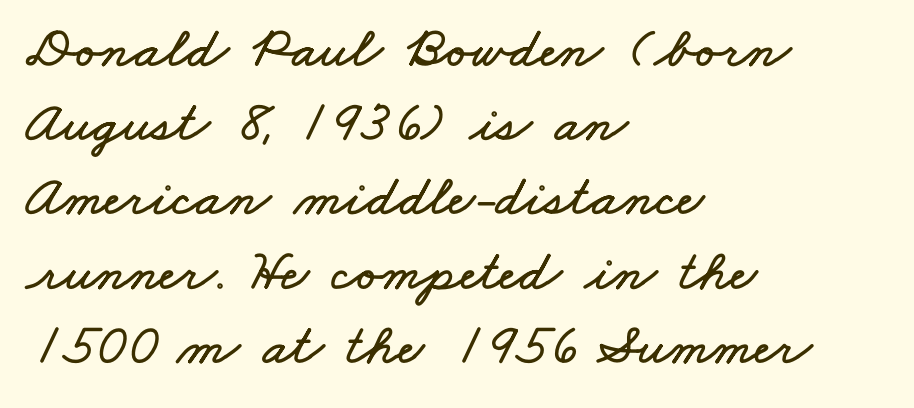
Q: Is the text underlined? A: No.
Q: How is the paragraph aligned? A: Left-aligned.
Q: Is the spacing between letters normal or unusually wide? A: Normal.
Q: Is the spacing between lines tight, normal or loose? A: Normal.
Q: Width (condensed, normal, or wide)? A: Wide.
Q: Stroke contrast? A: Low.
Q: x-height? A: Small.
Q: Monospaced? A: No.
